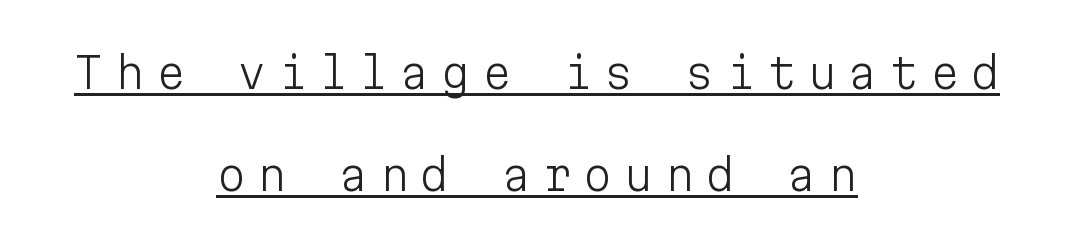
The image shows 42 px light sans-serif type, upright, monospaced; set centered, loose line spacing (2.44x), unusually wide letter spacing (+0.27 em), underlined; low stroke contrast and a medium x-height.
